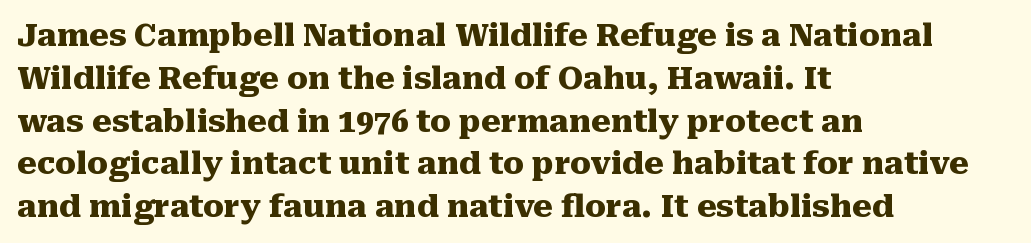
{"serif": "yes", "italic": "no", "bold": "yes", "weight": "heavy", "width": "normal", "stroke_contrast": "medium", "x_height": "medium", "monospaced": "no", "underline": "no", "align": "left", "line_spacing": "normal", "line_spacing_ratio": 1.38, "letter_spacing": "normal", "letter_spacing_em": 0.0, "glyph_px": 31}
